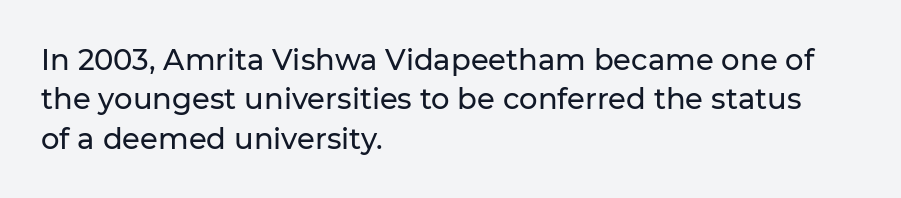
Q: Is the text italic (slanted)? A: No, it is upright.
Q: Is the typeface a serif or a sans-serif typeface? A: Sans-serif.
Q: Is the text underlined? A: No.
Q: How is the paragraph aligned? A: Left-aligned.
Q: Is the spacing between letters normal or unusually wide? A: Normal.
Q: Is the spacing between lines tight, normal or loose? A: Normal.
Q: Width (condensed, normal, or wide)? A: Normal.
Q: Stroke contrast? A: Low.
Q: x-height? A: Medium.
Q: Monospaced? A: No.
